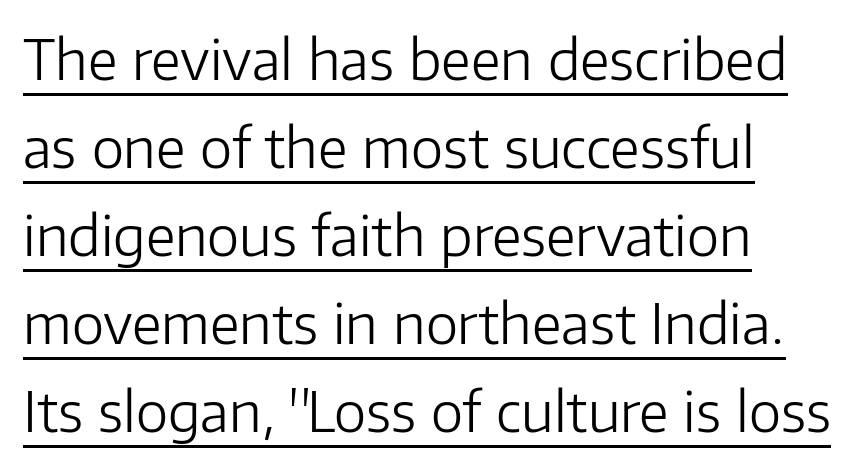
The type sits square on the baseline with zero lean. The face used here is proportionally spaced, like ordinary book or web type. Spacing between characters is what you'd get straight out of the box. Notice how a bar underscores the lettering throughout.
